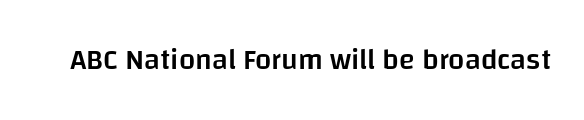
The image shows 29 px semibold sans-serif type, upright; set normal letter spacing, not underlined; low stroke contrast and a large x-height.
